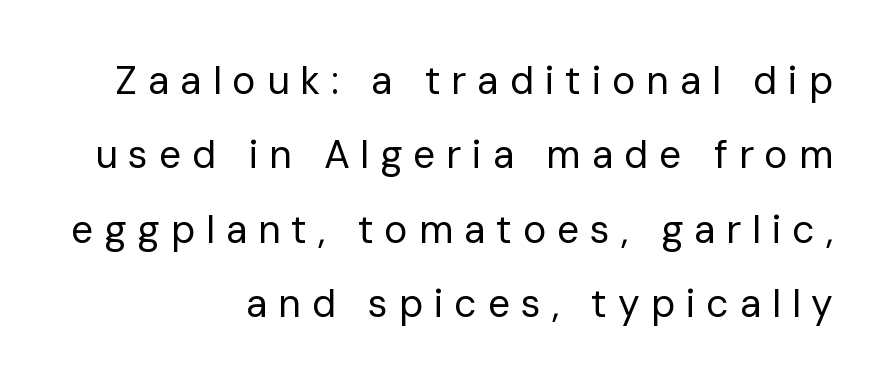
Q: Is the text bold? A: No.
Q: Is the text italic (slanted)? A: No, it is upright.
Q: Is the typeface a serif or a sans-serif typeface? A: Sans-serif.
Q: Is the text underlined? A: No.
Q: How is the paragraph aligned? A: Right-aligned.
Q: Is the spacing between letters normal or unusually wide? A: Unusually wide.
Q: Is the spacing between lines tight, normal or loose? A: Loose.
Q: Width (condensed, normal, or wide)? A: Normal.
Q: Stroke contrast? A: Low.
Q: x-height? A: Medium.
Q: Monospaced? A: No.
